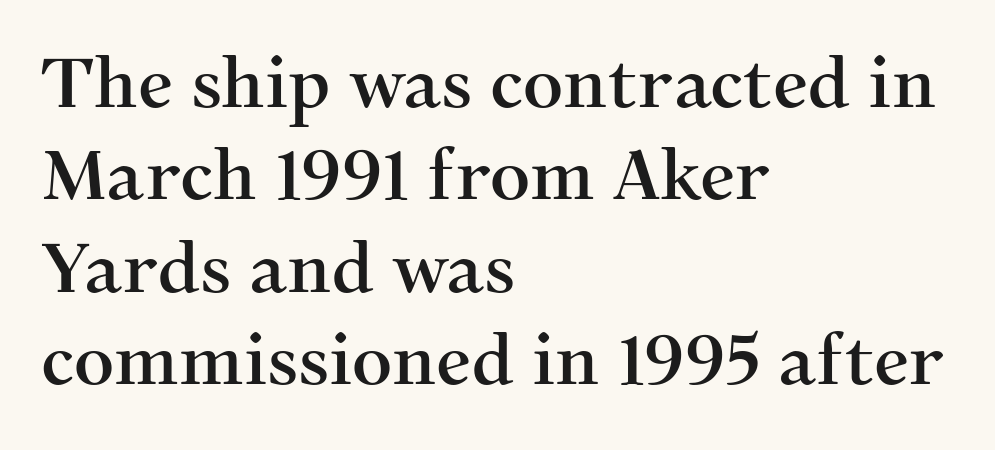
Only glyphs here, with clear space below each row. Are there feet on the stems? There are — it's a serif. Think of a printed novel: that variable character pitch is what you see here. A roman cut, with each character standing at attention. Summary of vertical rhythm: regular, with standard interline spacing. Tracking here is standard; glyphs follow each other at the usual distance.
